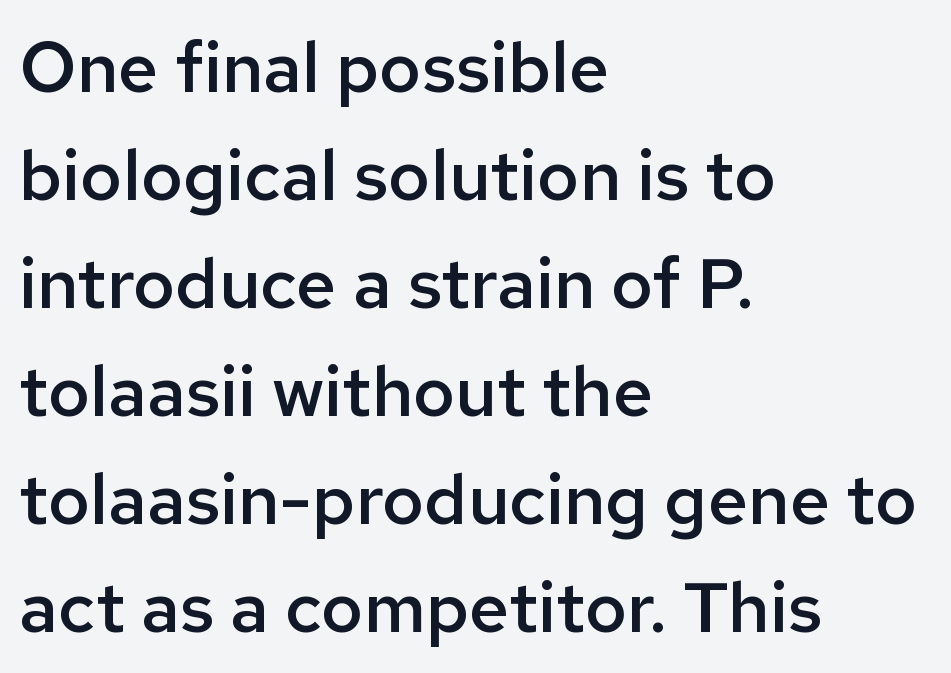
The image shows 71 px semibold sans-serif type, upright; set left-aligned, normal line spacing (1.52x), normal letter spacing, not underlined; low stroke contrast and a medium x-height.
